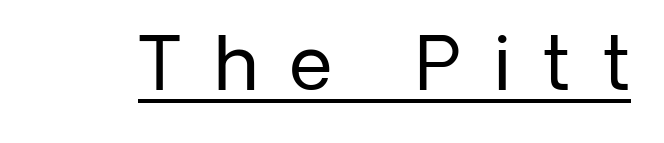
Q: Is the text bold? A: No.
Q: Is the text italic (slanted)? A: No, it is upright.
Q: Is the typeface a serif or a sans-serif typeface? A: Sans-serif.
Q: Is the text underlined? A: Yes.
Q: Is the spacing between letters normal or unusually wide? A: Unusually wide.
Q: Width (condensed, normal, or wide)? A: Normal.
Q: Stroke contrast? A: Low.
Q: x-height? A: Medium.
Q: Monospaced? A: No.
